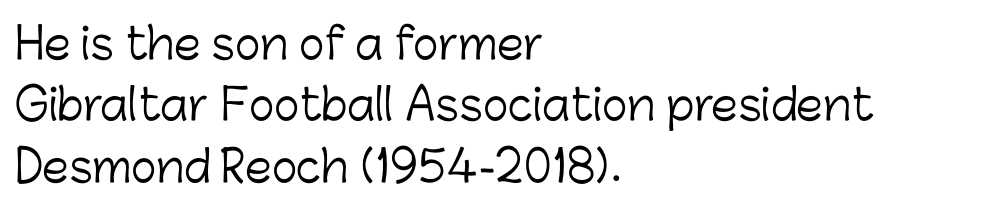
The image shows 43 px light sans-serif type, upright; set left-aligned, normal line spacing (1.43x), normal letter spacing, not underlined; low stroke contrast and a medium x-height.
